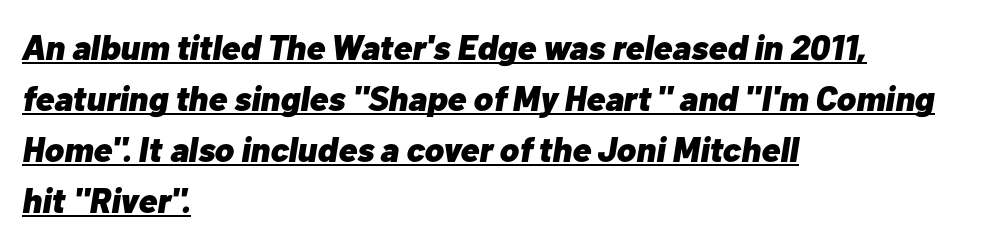
The image shows 35 px heavy type, italic (leaning right); set left-aligned, normal line spacing (1.46x), normal letter spacing, underlined; low stroke contrast and a medium x-height.
